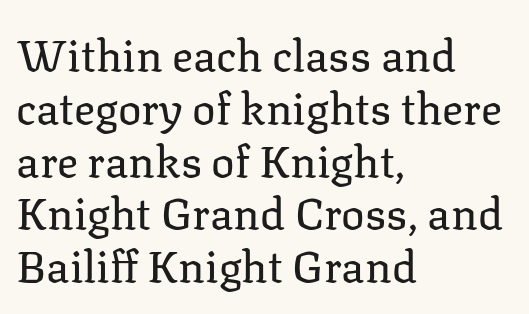
The glyphs are unaccompanied by any horizontal stroke below them. This is roman type, the default non-slanted kind. The letters look calm and open, with moderate or lighter stems. Varying glyph widths throughout — classic text-font behaviour. How are the letters spaced? Ordinarily, with no added tracking.
